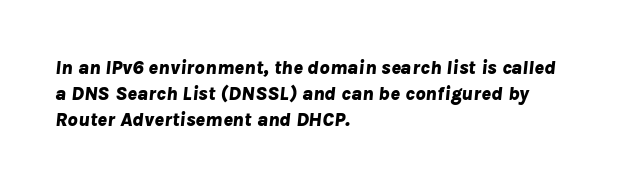
Q: Is the text bold? A: Yes.
Q: Is the text italic (slanted)? A: Yes, it leans right by about 8 degrees.
Q: Is the text underlined? A: No.
Q: How is the paragraph aligned? A: Left-aligned.
Q: Is the spacing between letters normal or unusually wide? A: Normal.
Q: Is the spacing between lines tight, normal or loose? A: Normal.
